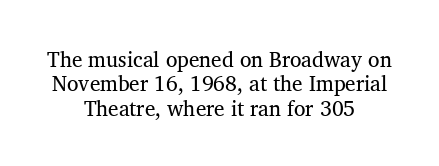
The image shows 21 px text type; set centered, line spacing 1.16x, normal letter spacing, not underlined.
